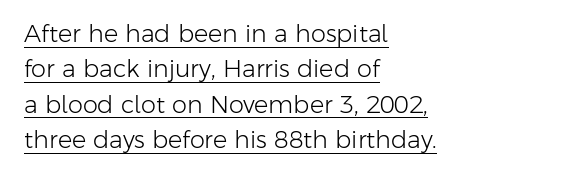
Q: Is the text bold? A: No.
Q: Is the text italic (slanted)? A: No, it is upright.
Q: Is the text underlined? A: Yes.
Q: How is the paragraph aligned? A: Left-aligned.
Q: Is the spacing between letters normal or unusually wide? A: Normal.
Q: Is the spacing between lines tight, normal or loose? A: Normal.
